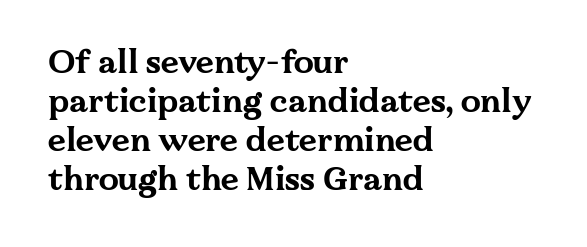
{"serif": "yes", "italic": "no", "bold": "yes", "weight": "bold", "width": "wide", "stroke_contrast": "medium", "x_height": "medium", "monospaced": "no", "underline": "no", "align": "left", "line_spacing_ratio": 1.22, "letter_spacing": "normal", "letter_spacing_em": 0.0, "glyph_px": 32}
